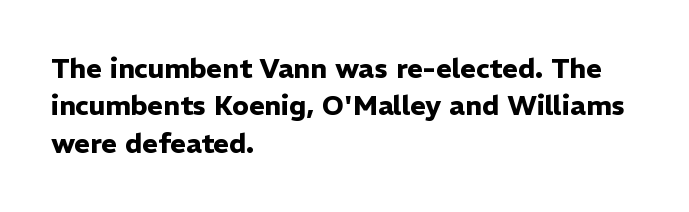
{"italic": "no", "bold": "yes", "underline": "no", "align": "left", "line_spacing": "normal", "line_spacing_ratio": 1.38, "letter_spacing": "normal", "letter_spacing_em": 0.0, "glyph_px": 27}
